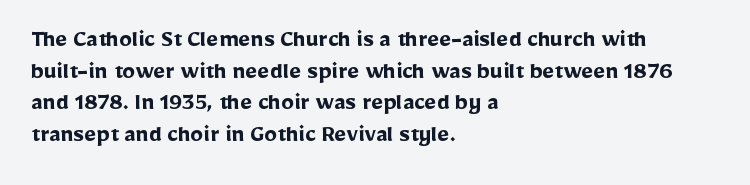
{"italic": "no", "bold": "yes", "underline": "no", "align": "left", "line_spacing_ratio": 1.22, "letter_spacing": "normal", "letter_spacing_em": 0.0, "glyph_px": 26}
